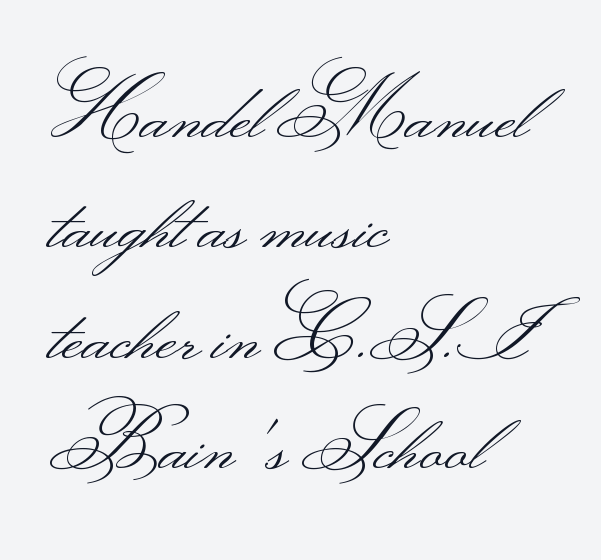
The image shows 80 px light, wide sans-serif type; set left-aligned, normal line spacing (1.38x), normal letter spacing, not underlined; medium stroke contrast.
